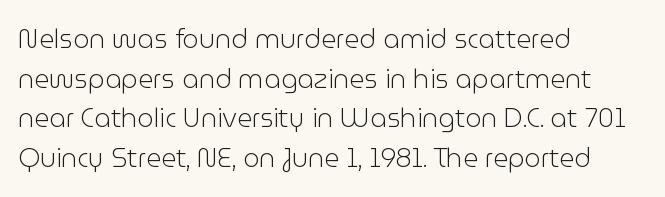
Q: Is the text bold? A: No.
Q: Is the text italic (slanted)? A: No, it is upright.
Q: Is the text underlined? A: No.
Q: How is the paragraph aligned? A: Left-aligned.
Q: Is the spacing between letters normal or unusually wide? A: Normal.
Q: Is the spacing between lines tight, normal or loose? A: Normal.
